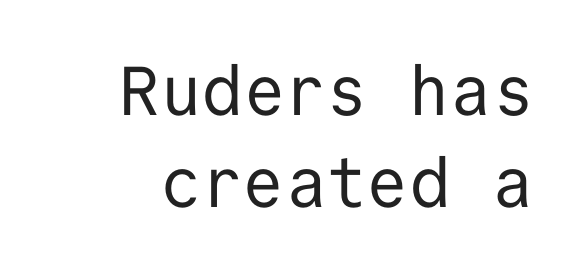
Q: Is the text bold? A: No.
Q: Is the text italic (slanted)? A: No, it is upright.
Q: Is the typeface a serif or a sans-serif typeface? A: Sans-serif.
Q: Is the text underlined? A: No.
Q: Is the spacing between letters normal or unusually wide? A: Normal.
Q: Is the spacing between lines tight, normal or loose? A: Normal.
Q: Width (condensed, normal, or wide)? A: Normal.
Q: Stroke contrast? A: Low.
Q: x-height? A: Medium.
Q: Monospaced? A: Yes.
